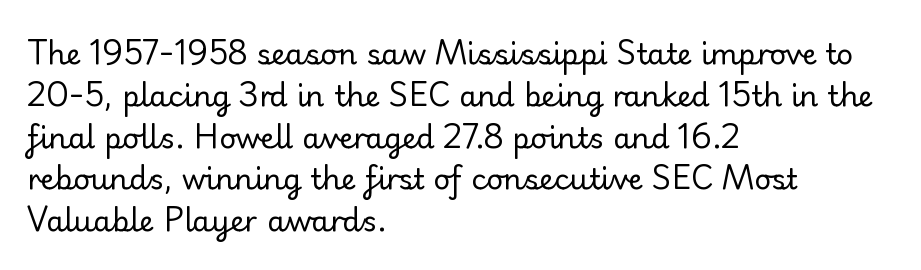
The zone under the glyphs is completely vacant. Tall strokes in this sample are plumb rather than angled. Little horizontal feet cap the strokes, marking this as serif type. The characters are drawn with everyday or finer stroke widths. Quick note: interline space is typical.
